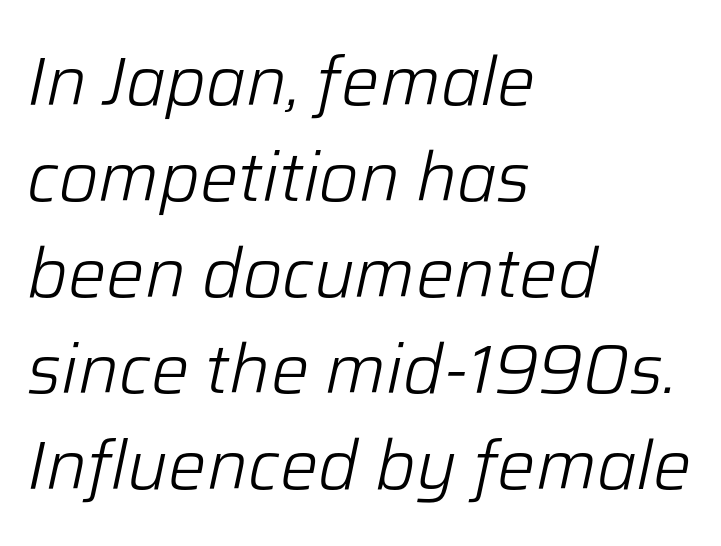
In terms of posture, this sample is oblique. No extra ink here — the face is not bold. Leading matches the norm, producing a regular column. Inter-character spacing is left at the font's built-in metrics.
